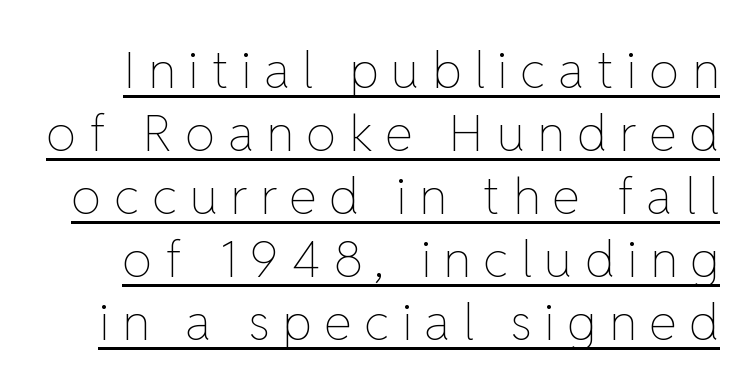
Q: Is the text bold? A: No.
Q: Is the text italic (slanted)? A: No, it is upright.
Q: Is the text underlined? A: Yes.
Q: Is the spacing between letters normal or unusually wide? A: Unusually wide.
Q: Is the spacing between lines tight, normal or loose? A: Normal.
Q: Width (condensed, normal, or wide)? A: Normal.
Q: Stroke contrast? A: Low.
Q: x-height? A: Medium.
Q: Monospaced? A: No.
